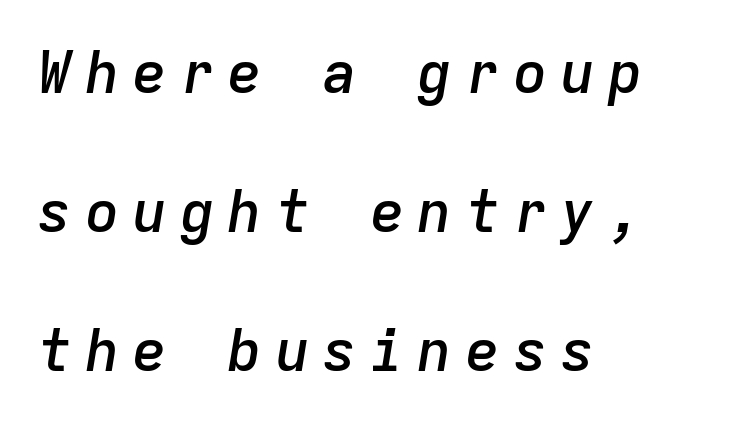
The image shows 58 px semibold type, italic (leaning right), monospaced; set left-aligned, loose line spacing (2.4x), unusually wide letter spacing (+0.22 em), not underlined; low stroke contrast and a medium x-height.
